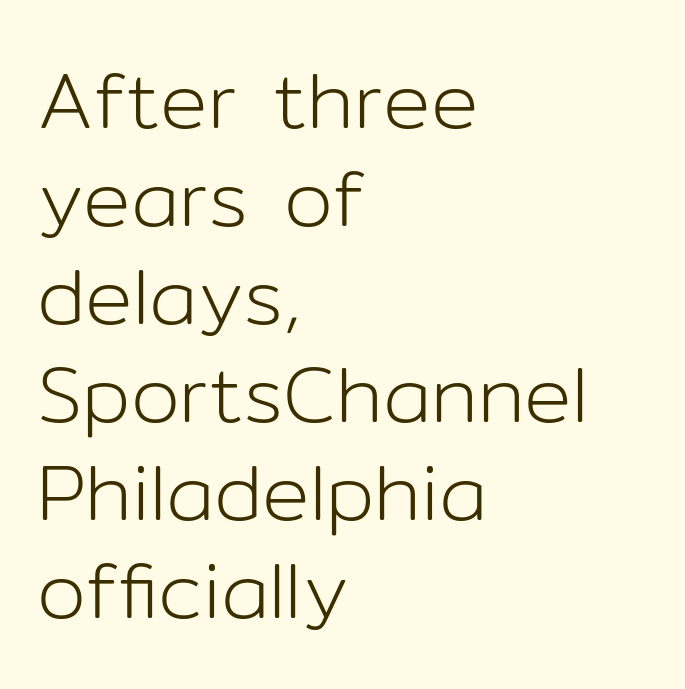
The strip under each line holds only bare page. The paragraph has a hard left edge and a soft right edge. Font category for this specimen: sans-serif. Words appear dense and cohesive because spacing is normal.
